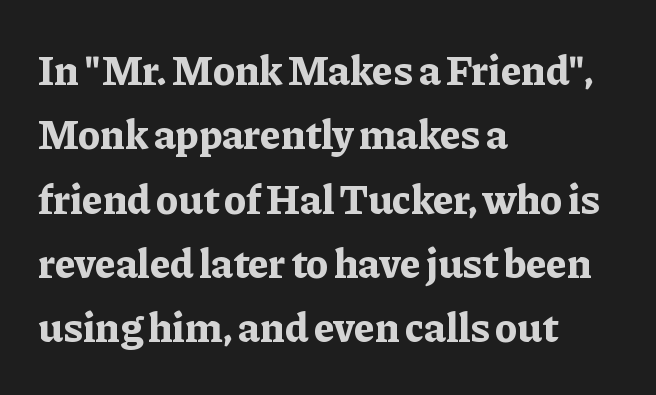
{"serif": "yes", "italic": "no", "bold": "yes", "weight": "bold", "width": "normal", "stroke_contrast": "low", "x_height": "medium", "monospaced": "no", "underline": "no", "align": "left", "line_spacing": "normal", "line_spacing_ratio": 1.53, "letter_spacing": "normal", "letter_spacing_em": 0.0, "glyph_px": 42}
